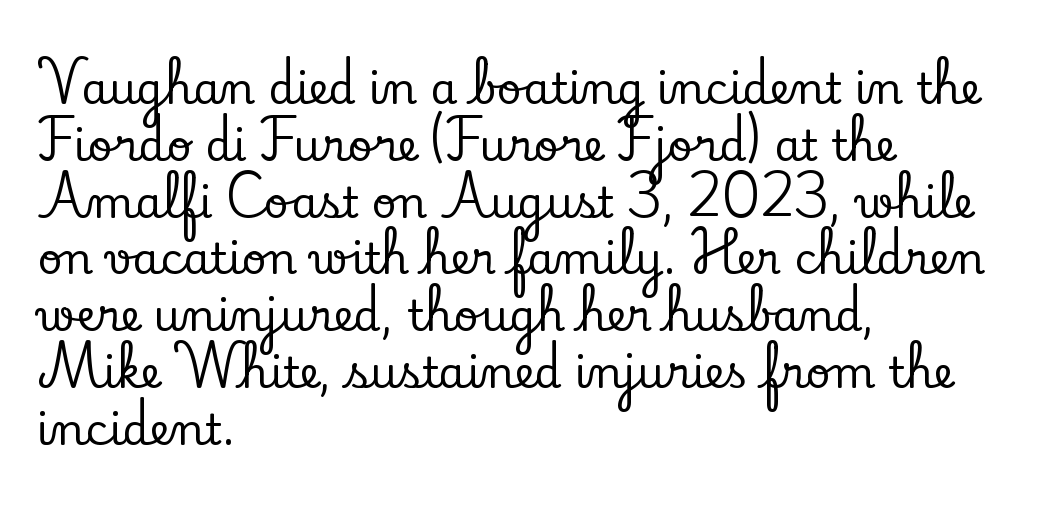
The image shows 43 px serif type, upright; set left-aligned, normal line spacing (1.32x), normal letter spacing, not underlined; low stroke contrast and a small x-height.
